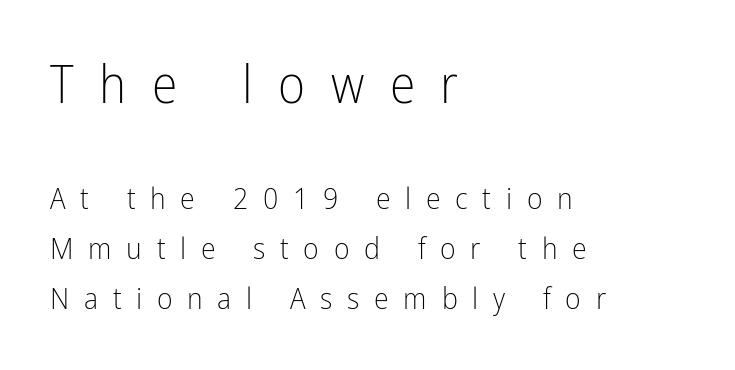
Line starts are locked; line ends wander. Think of a printed novel: that variable character pitch is what you see here. Upright lettering throughout. The tracking reads as deliberately expanded to a designer's eye. Honestly, the row spacing looks completely unremarkable. Font category for this specimen: sans-serif.
